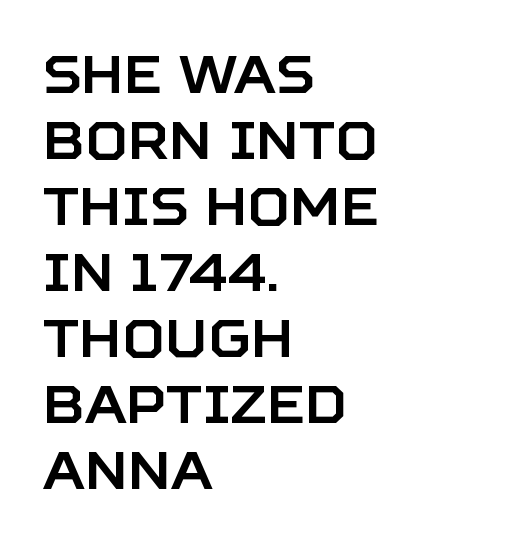
{"serif": "no", "italic": "no", "width": "normal", "stroke_contrast": "low", "x_height": "large", "monospaced": "no", "underline": "no", "align": "left", "line_spacing": "normal", "line_spacing_ratio": 1.27, "letter_spacing": "normal", "letter_spacing_em": 0.0, "glyph_px": 52}
